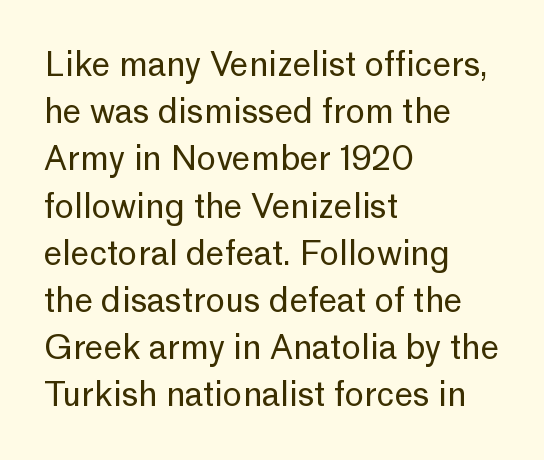
{"serif": "no", "italic": "no", "bold": "no", "weight": "regular", "width": "normal", "stroke_contrast": "low", "x_height": "medium", "monospaced": "no", "underline": "no", "align": "left", "line_spacing": "normal", "line_spacing_ratio": 1.43, "letter_spacing": "normal", "letter_spacing_em": 0.0, "glyph_px": 33}
